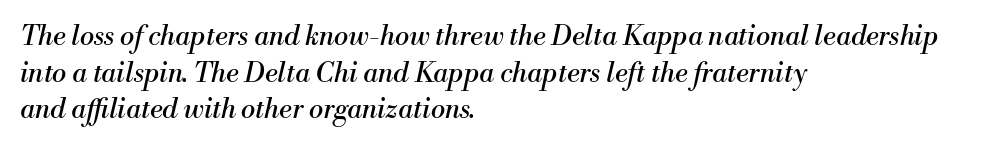
The image shows 27 px text type, italic (leaning right); set left-aligned, normal line spacing (1.36x), normal letter spacing, not underlined.
